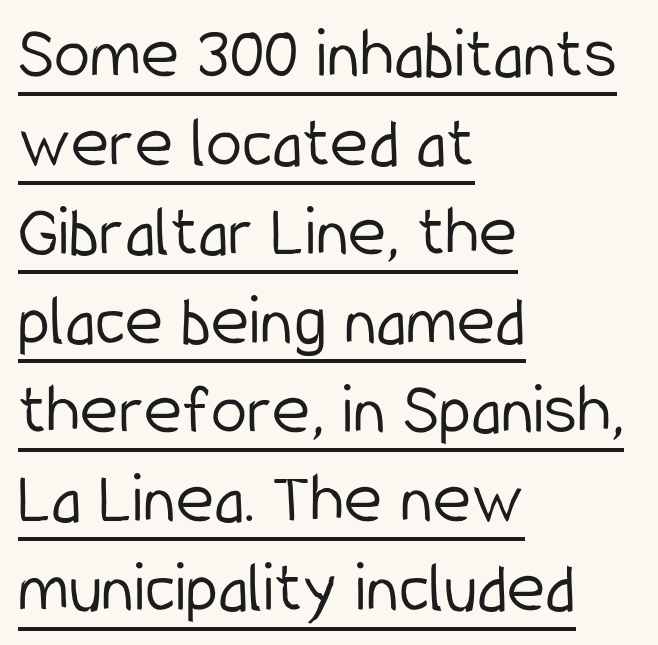
The font family rendered here belongs to the sans-serif group. Students, observe the line beneath the letters — that is underlining. The typeface has the unassuming heft of standard copy or less. This is roman type, the default non-slanted kind.
